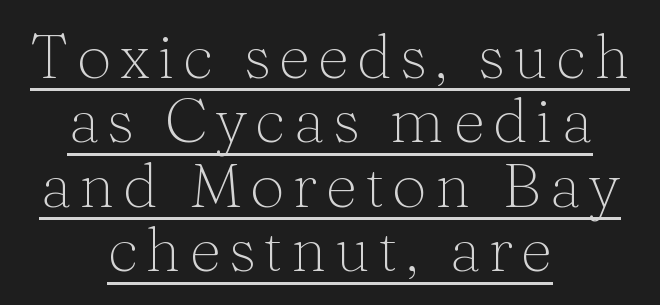
Q: Is the text bold? A: No.
Q: Is the text italic (slanted)? A: No, it is upright.
Q: Is the typeface a serif or a sans-serif typeface? A: Serif.
Q: Is the text underlined? A: Yes.
Q: How is the paragraph aligned? A: Centered.
Q: Is the spacing between lines tight, normal or loose? A: Tight.
Q: Width (condensed, normal, or wide)? A: Normal.
Q: Stroke contrast? A: Medium.
Q: x-height? A: Medium.
Q: Monospaced? A: No.
